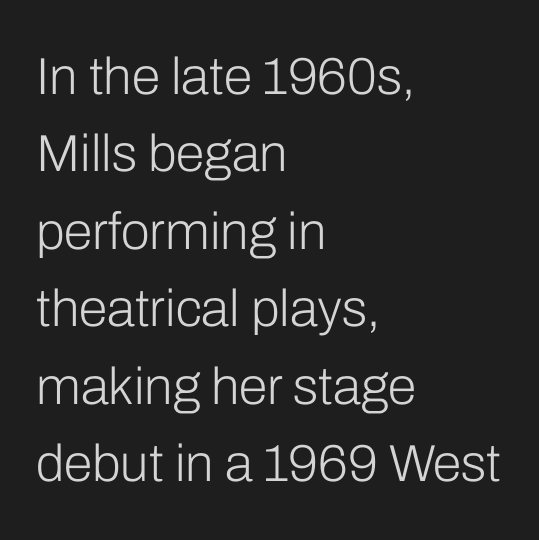
The image shows 52 px light sans-serif type, upright; set left-aligned, normal line spacing (1.49x), normal letter spacing, not underlined; low stroke contrast and a medium x-height.
